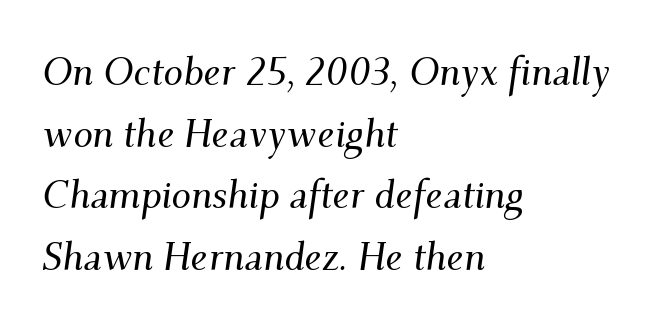
Q: Is the text italic (slanted)? A: Yes, it leans right by about 9 degrees.
Q: Is the typeface a serif or a sans-serif typeface? A: Serif.
Q: Is the text underlined? A: No.
Q: How is the paragraph aligned? A: Left-aligned.
Q: Is the spacing between letters normal or unusually wide? A: Normal.
Q: Is the spacing between lines tight, normal or loose? A: Normal.
Q: Width (condensed, normal, or wide)? A: Normal.
Q: Stroke contrast? A: Medium.
Q: x-height? A: Small.
Q: Monospaced? A: No.
